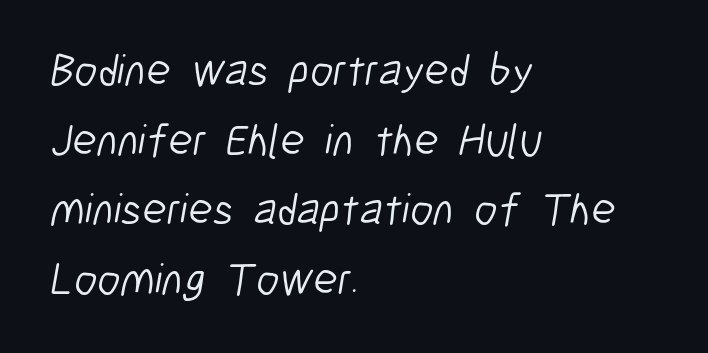
The vertical gap from one line to the next is medium. You can tell from the bare stems that sans-serif type was used. Think standard paragraph weight, or any step lighter than that. Is this a fixed-width face? No — the glyphs have proportional, varying widths.
